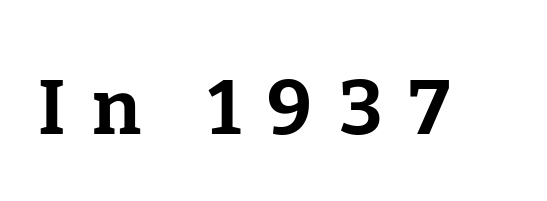
The image shows 76 px bold serif type, upright; set unusually wide letter spacing (+0.35 em), not underlined; low stroke contrast and a medium x-height.
